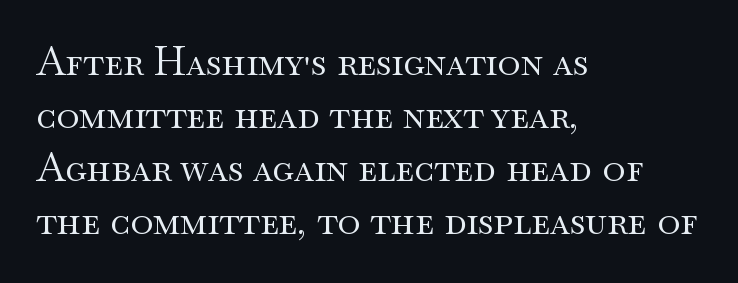
The image shows 39 px regular-weight, wide serif type, upright; set left-aligned, normal line spacing (1.36x), normal letter spacing, not underlined; medium stroke contrast and a small x-height.
